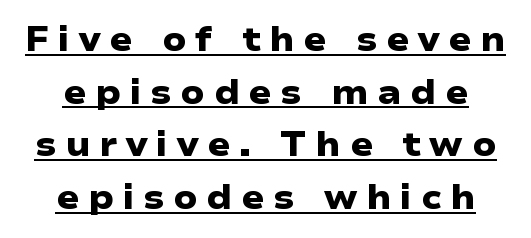
{"serif": "no", "bold": "yes", "weight": "heavy", "width": "wide", "stroke_contrast": "low", "x_height": "medium", "monospaced": "no", "underline": "yes", "align": "center", "line_spacing": "normal", "line_spacing_ratio": 1.55, "letter_spacing": "wide", "letter_spacing_em": 0.26, "glyph_px": 34}
